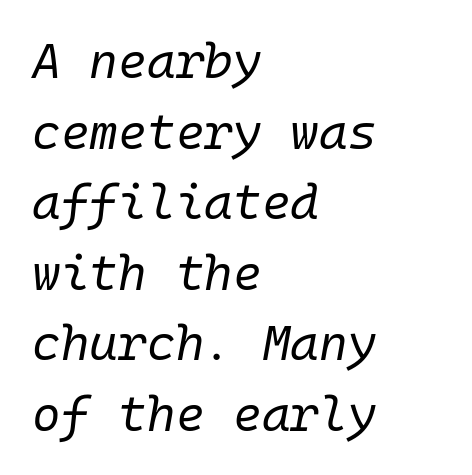
The image shows 49 px regular-weight type, italic (leaning right), monospaced; set left-aligned, normal line spacing (1.44x), normal letter spacing, not underlined; low stroke contrast and a medium x-height.
